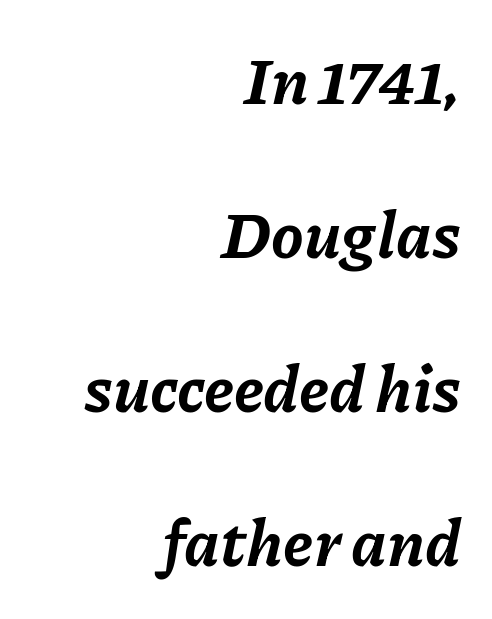
Words appear dense and cohesive because spacing is normal. Any mark beneath the type? The region is blank. Layout note: lines flush right. There's an unmistakable incline to the writing here. Do the characters align in a grid? No, the font is proportional.
